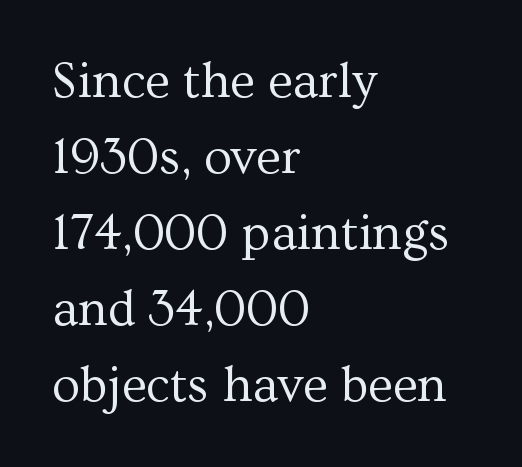
{"serif": "yes", "italic": "no", "bold": "no", "weight": "regular", "width": "normal", "stroke_contrast": "medium", "x_height": "medium", "monospaced": "no", "underline": "no", "align": "left", "line_spacing": "normal", "line_spacing_ratio": 1.49, "letter_spacing": "normal", "letter_spacing_em": 0.0, "glyph_px": 51}
